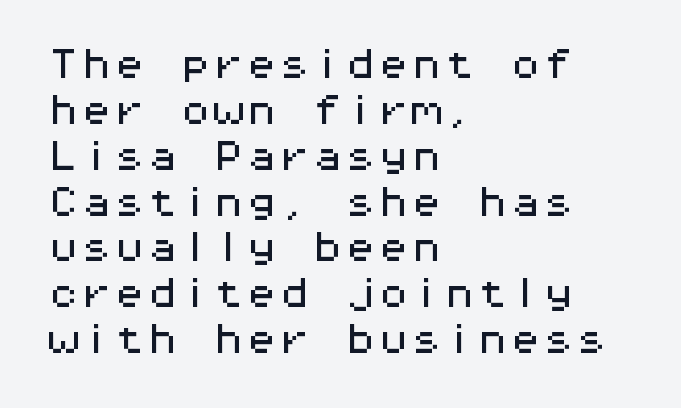
Look at the tracking — it's just the regular setting, nothing added. The lettering stays uniformly vertical, giving the passage a roman look. The rendering uses typewriter-style spacing with identical character cells. Underline: absent.
